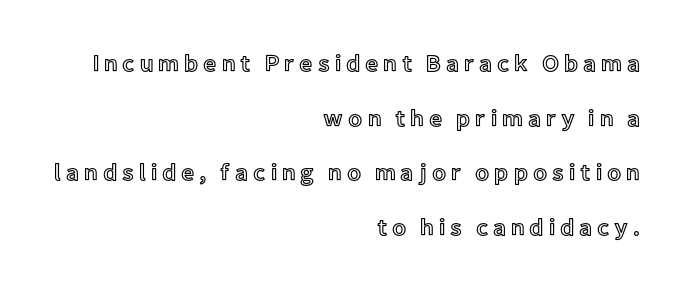
{"italic": "no", "underline": "no", "align": "right", "line_spacing": "loose", "line_spacing_ratio": 2.38, "letter_spacing": "wide", "letter_spacing_em": 0.21, "glyph_px": 23}
